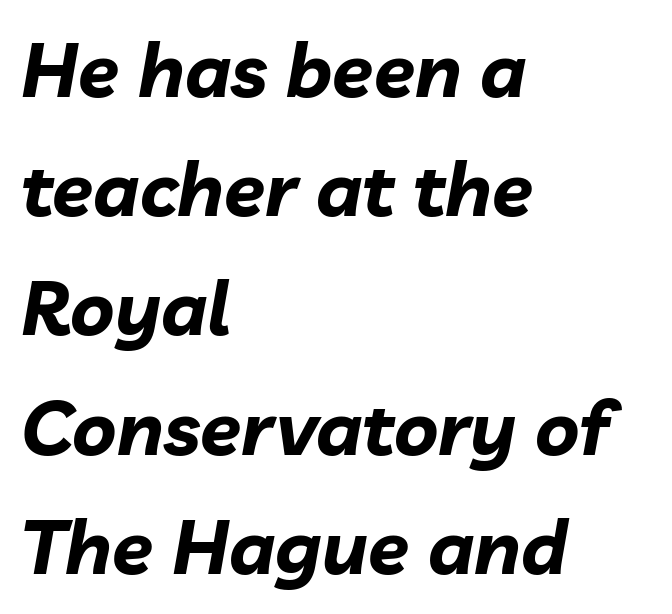
The image shows 75 px bold type, italic (leaning right); set left-aligned, normal line spacing (1.59x), normal letter spacing, not underlined; low stroke contrast and a medium x-height.
